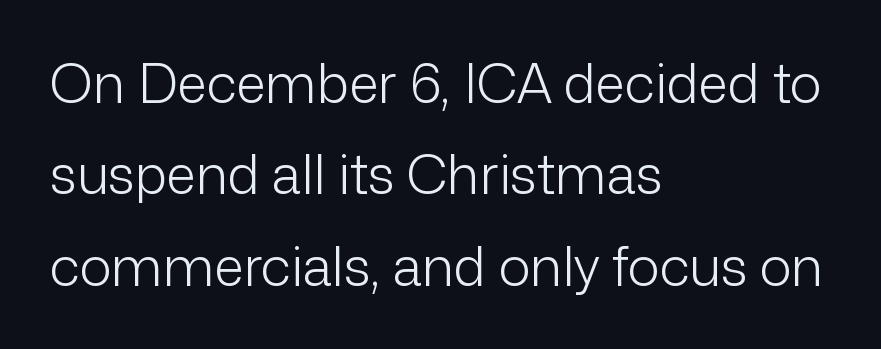
{"serif": "no", "italic": "no", "bold": "no", "weight": "light", "width": "normal", "stroke_contrast": "low", "x_height": "medium", "monospaced": "no", "underline": "no", "align": "left", "line_spacing": "normal", "line_spacing_ratio": 1.69, "letter_spacing": "normal", "letter_spacing_em": 0.0, "glyph_px": 54}
